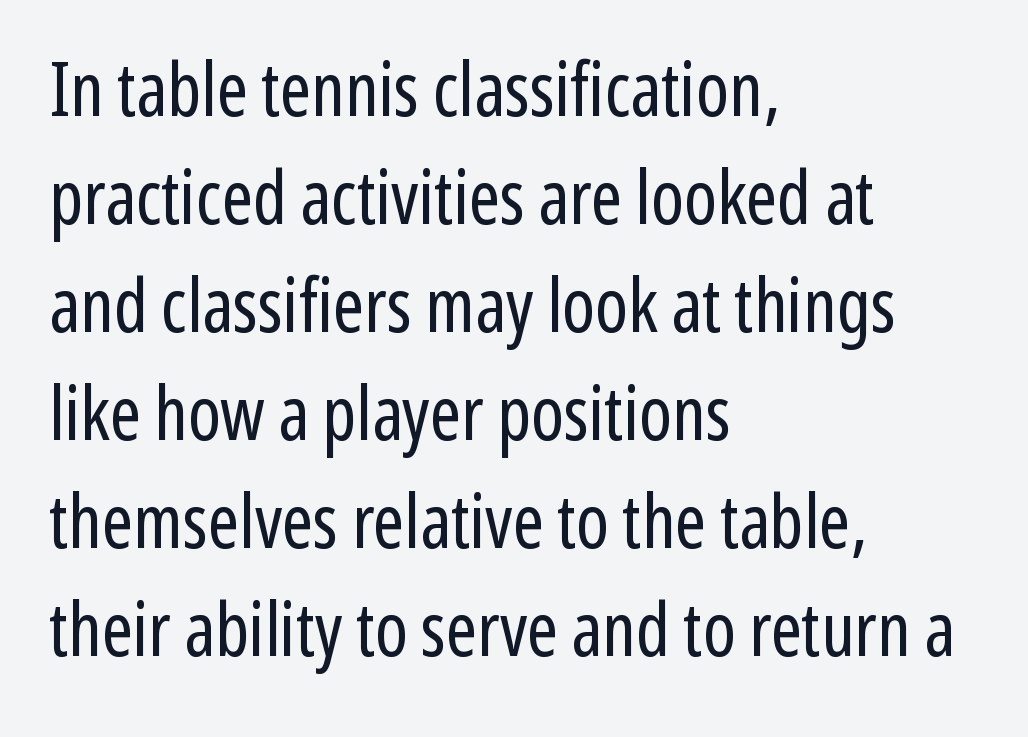
Q: Is the text bold? A: No.
Q: Is the text italic (slanted)? A: No, it is upright.
Q: Is the typeface a serif or a sans-serif typeface? A: Sans-serif.
Q: Is the text underlined? A: No.
Q: How is the paragraph aligned? A: Left-aligned.
Q: Is the spacing between letters normal or unusually wide? A: Normal.
Q: Is the spacing between lines tight, normal or loose? A: Normal.
Q: Width (condensed, normal, or wide)? A: Condensed.
Q: Stroke contrast? A: Low.
Q: x-height? A: Medium.
Q: Monospaced? A: No.
